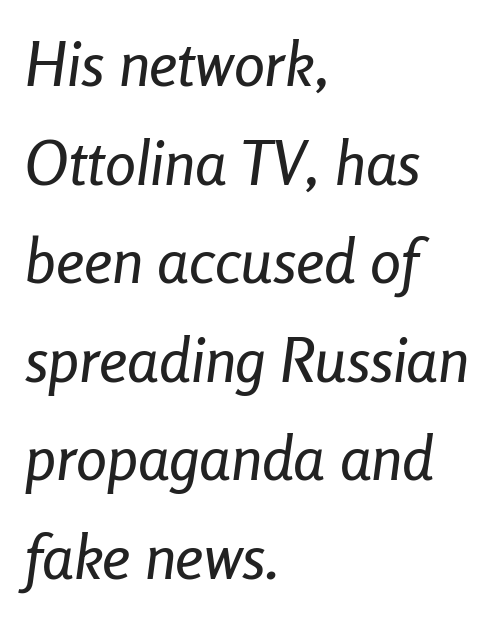
Q: Is the text italic (slanted)? A: Yes, it leans right by about 8 degrees.
Q: Is the text underlined? A: No.
Q: How is the paragraph aligned? A: Left-aligned.
Q: Is the spacing between letters normal or unusually wide? A: Normal.
Q: Is the spacing between lines tight, normal or loose? A: Normal.
Q: Width (condensed, normal, or wide)? A: Condensed.
Q: Stroke contrast? A: Low.
Q: x-height? A: Medium.
Q: Monospaced? A: No.
